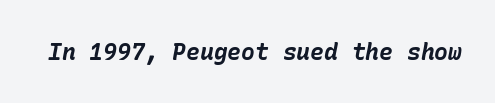
Q: Is the text bold? A: Yes.
Q: Is the text italic (slanted)? A: Yes, it leans right by about 10 degrees.
Q: Is the text underlined? A: No.
Q: Is the spacing between letters normal or unusually wide? A: Normal.
